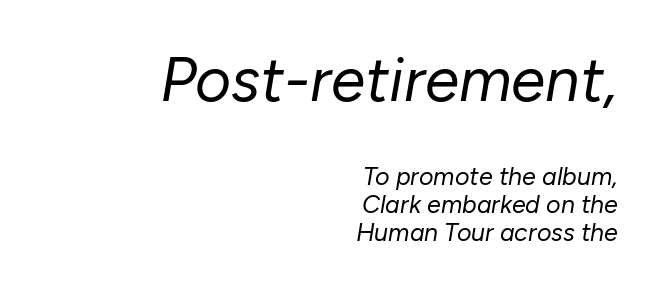
{"italic": "yes", "lean": "right", "slant_degrees": 10, "bold": "no", "weight": "regular", "width": "normal", "stroke_contrast": "low", "x_height": "medium", "monospaced": "no", "underline": "no", "align": "right", "line_spacing": "tight", "line_spacing_ratio": 1.12, "letter_spacing": "normal", "letter_spacing_em": 0.0, "larger_block": "first", "size_ratio": 2.48, "glyph_px": 62}
